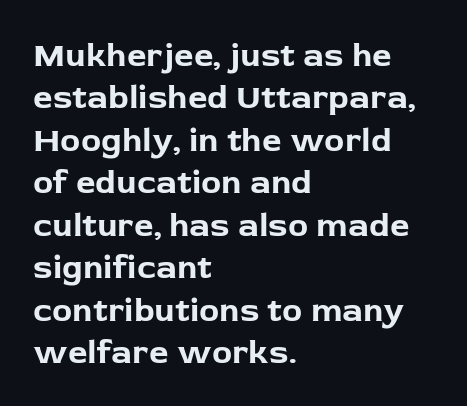
{"serif": "no", "italic": "no", "bold": "yes", "weight": "bold", "width": "normal", "stroke_contrast": "low", "x_height": "medium", "monospaced": "no", "underline": "no", "align": "left", "line_spacing": "normal", "line_spacing_ratio": 1.25, "letter_spacing": "normal", "letter_spacing_em": 0.0, "glyph_px": 34}
